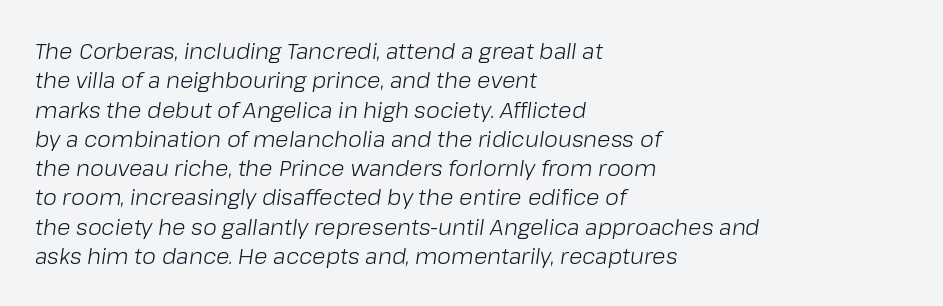
The type is set solid horizontally, with unmodified tracking. Is there much room between lines? A standard amount, neither cramped nor airy. The characters are drawn with everyday or finer stroke widths. Emphasis-style slanted type is in use. Beneath every word, the page is bare. The passage is arranged the way most books set body copy — flush left.
